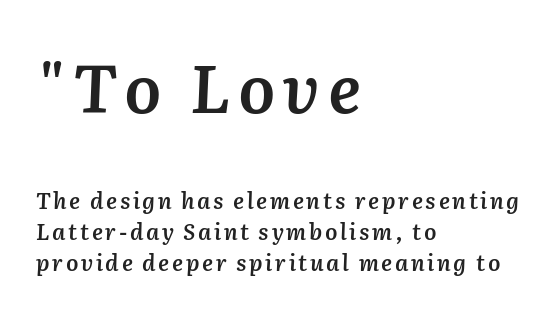
Every row of glyphs begins at an identical x-position on the left. Size contrast runs from large at the top to small at the bottom. Compared with typical paragraphs, the rows here are spaced about the same. Descender tails drop into unmarked territory. The specimen reads as italic at a glance.
